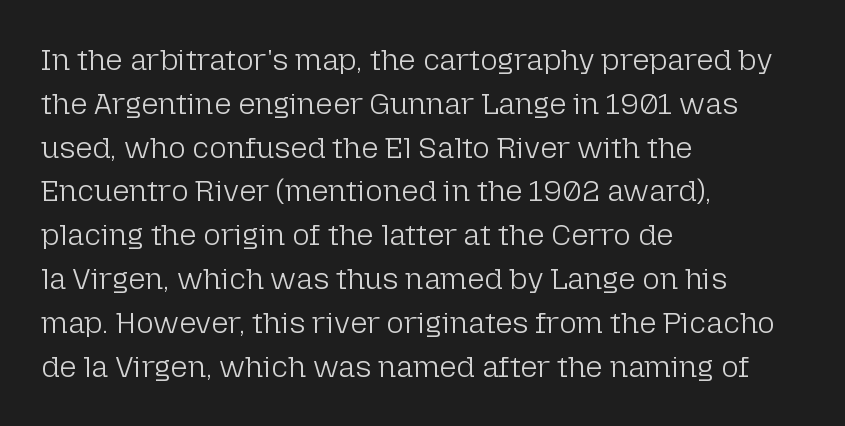
The image shows 30 px light sans-serif type, upright; set left-aligned, normal line spacing (1.46x), normal letter spacing, not underlined; low stroke contrast and a medium x-height.
